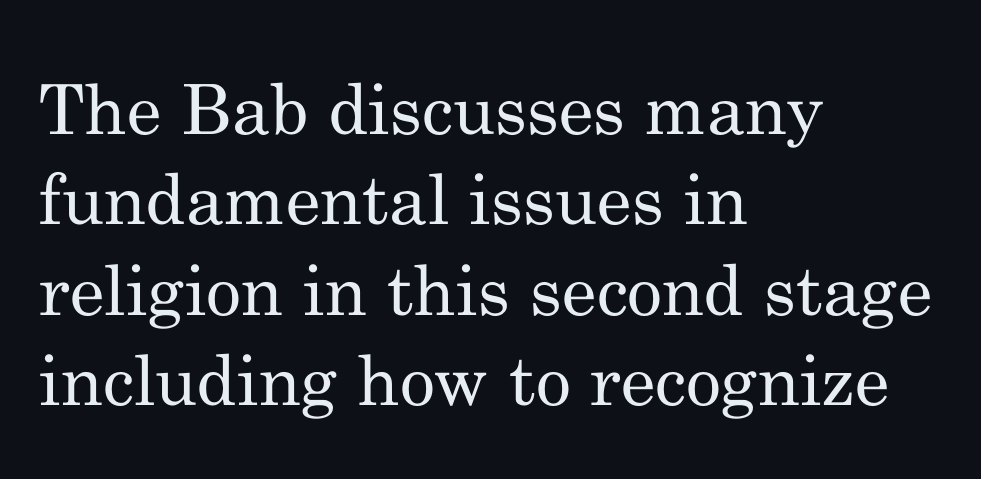
The image shows 69 px regular-weight serif type, upright; set left-aligned, normal line spacing (1.31x), normal letter spacing, not underlined; medium stroke contrast and a small x-height.
